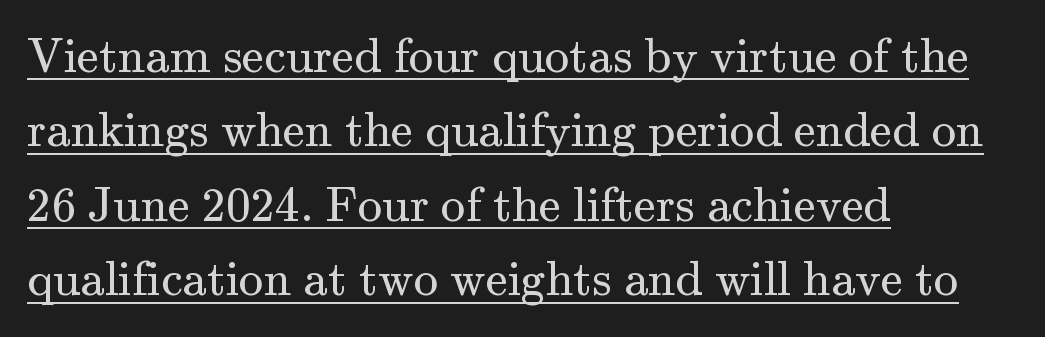
Q: Is the text bold? A: No.
Q: Is the text italic (slanted)? A: No, it is upright.
Q: Is the typeface a serif or a sans-serif typeface? A: Serif.
Q: Is the text underlined? A: Yes.
Q: How is the paragraph aligned? A: Left-aligned.
Q: Is the spacing between letters normal or unusually wide? A: Normal.
Q: Is the spacing between lines tight, normal or loose? A: Normal.
Q: Width (condensed, normal, or wide)? A: Normal.
Q: Stroke contrast? A: Medium.
Q: x-height? A: Small.
Q: Monospaced? A: No.
